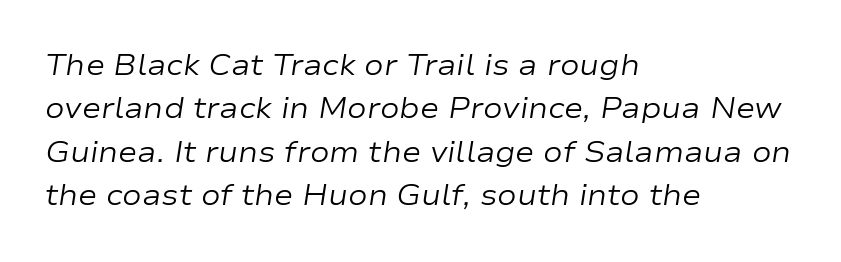
{"italic": "yes", "lean": "right", "slant_degrees": 9, "bold": "no", "weight": "regular", "width": "wide", "stroke_contrast": "low", "x_height": "medium", "monospaced": "no", "underline": "no", "align": "left", "line_spacing": "normal", "line_spacing_ratio": 1.5, "letter_spacing": "normal", "letter_spacing_em": 0.0, "glyph_px": 29}
